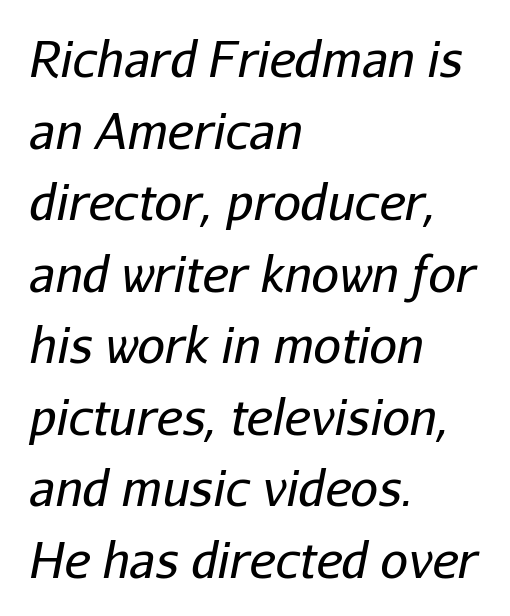
Q: Is the text bold? A: No.
Q: Is the text italic (slanted)? A: Yes, it leans right by about 11 degrees.
Q: Is the text underlined? A: No.
Q: How is the paragraph aligned? A: Left-aligned.
Q: Is the spacing between letters normal or unusually wide? A: Normal.
Q: Is the spacing between lines tight, normal or loose? A: Normal.
Q: Width (condensed, normal, or wide)? A: Normal.
Q: Stroke contrast? A: Low.
Q: x-height? A: Medium.
Q: Monospaced? A: No.
